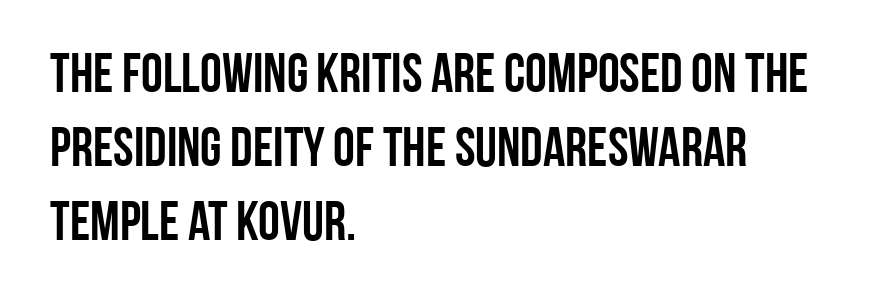
{"serif": "no", "italic": "no", "width": "condensed", "stroke_contrast": "low", "x_height": "large", "monospaced": "no", "underline": "no", "align": "left", "line_spacing": "normal", "line_spacing_ratio": 1.35, "letter_spacing": "normal", "letter_spacing_em": 0.0, "glyph_px": 55}
